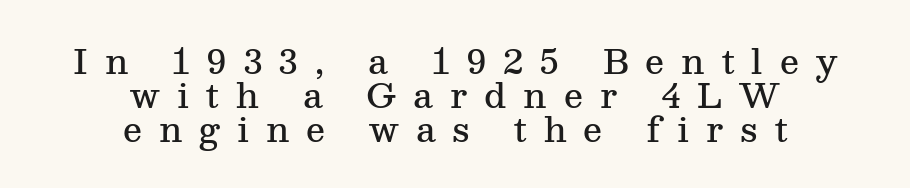
The face used here is proportionally spaced, like ordinary book or web type. What weight is shown? A semibold, between regular and bold. The lettering holds an erect, upright posture throughout. You could barely slide anything between these rows. A clean baseline with only descenders dipping below it.
